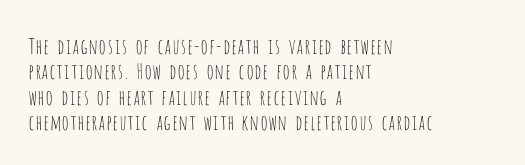
The image shows 21 px text type, upright; set left-aligned, line spacing 1.21x, normal letter spacing, not underlined.
